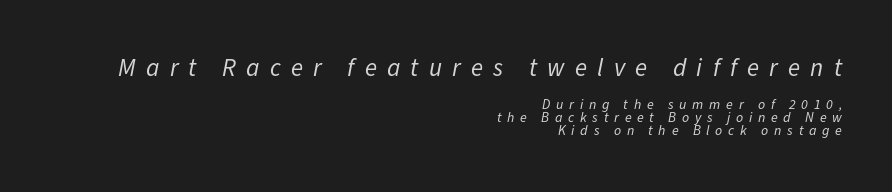
Larger block? The one above; the one below is distinctly smaller. Closely set lines give the paragraph a compact silhouette. Stem width sits at or under what a default text font uses. Someone cranked the tracking dial way up on this one. The axis of the letterforms is tilted away from vertical. Only glyphs here, with clear space below each row.
